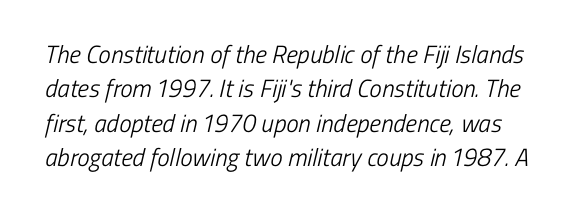
Q: Is the text bold? A: No.
Q: Is the text underlined? A: No.
Q: Is the spacing between letters normal or unusually wide? A: Normal.
Q: Is the spacing between lines tight, normal or loose? A: Normal.
